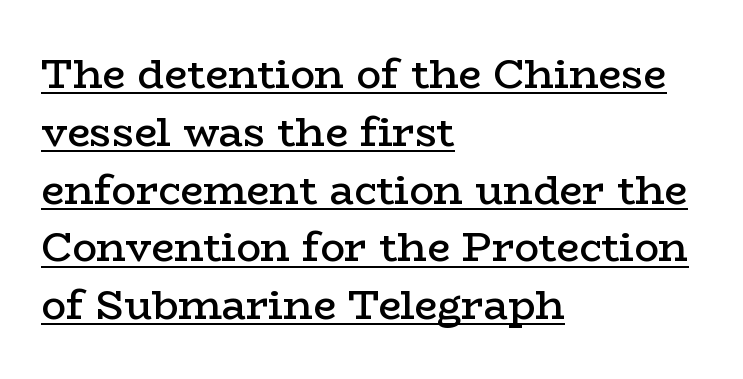
{"serif": "yes", "italic": "no", "bold": "semi", "weight": "semibold", "width": "wide", "stroke_contrast": "low", "x_height": "medium", "monospaced": "no", "underline": "yes", "align": "left", "line_spacing": "normal", "line_spacing_ratio": 1.41, "letter_spacing": "normal", "letter_spacing_em": 0.0, "glyph_px": 41}
